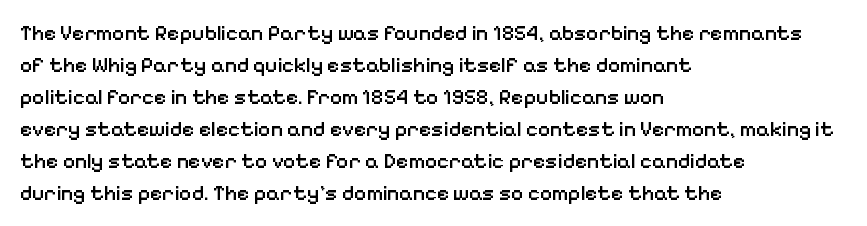
The image shows 21 px text type, upright; set left-aligned, normal line spacing (1.52x), normal letter spacing, not underlined.
